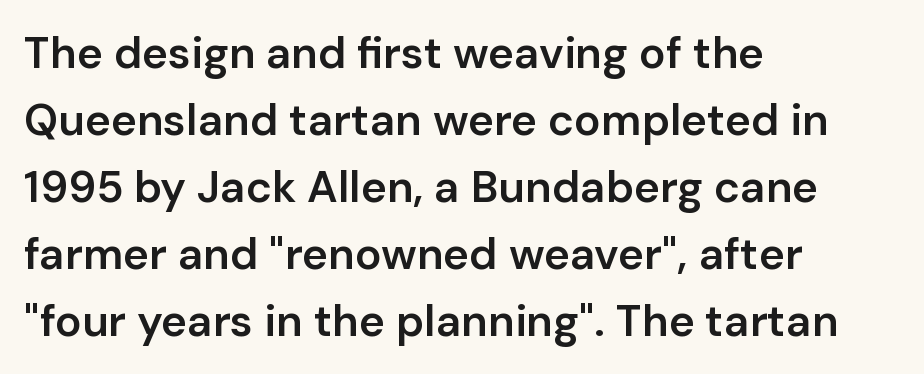
The image shows 44 px semibold sans-serif type, upright; set left-aligned, normal line spacing (1.52x), normal letter spacing, not underlined; low stroke contrast and a medium x-height.
